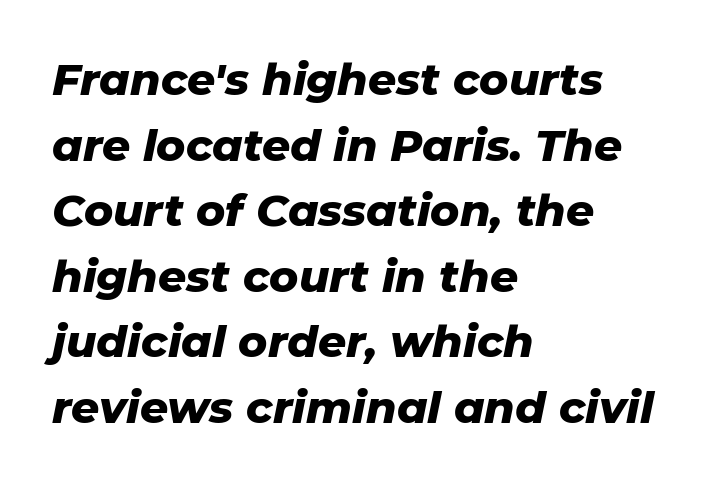
{"italic": "yes", "lean": "right", "slant_degrees": 11, "bold": "yes", "weight": "heavy", "width": "normal", "stroke_contrast": "low", "x_height": "medium", "monospaced": "no", "underline": "no", "align": "left", "line_spacing": "normal", "line_spacing_ratio": 1.49, "letter_spacing": "normal", "letter_spacing_em": 0.0, "glyph_px": 44}
